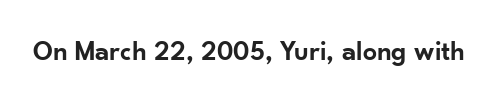
{"serif": "no", "italic": "no", "bold": "semi", "weight": "semibold", "width": "normal", "stroke_contrast": "low", "x_height": "small", "monospaced": "no", "underline": "no", "letter_spacing": "normal", "letter_spacing_em": 0.0, "glyph_px": 28}
